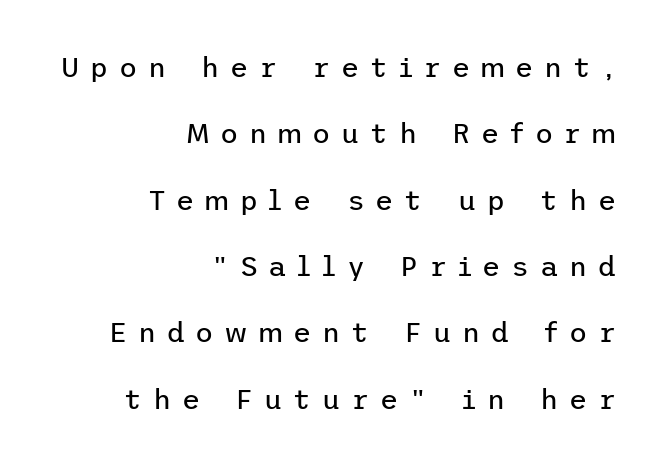
{"serif": "no", "italic": "no", "bold": "no", "weight": "regular", "width": "normal", "stroke_contrast": "low", "x_height": "medium", "underline": "no", "align": "right", "line_spacing": "loose", "line_spacing_ratio": 2.37, "letter_spacing": "wide", "letter_spacing_em": 0.38, "glyph_px": 28}
